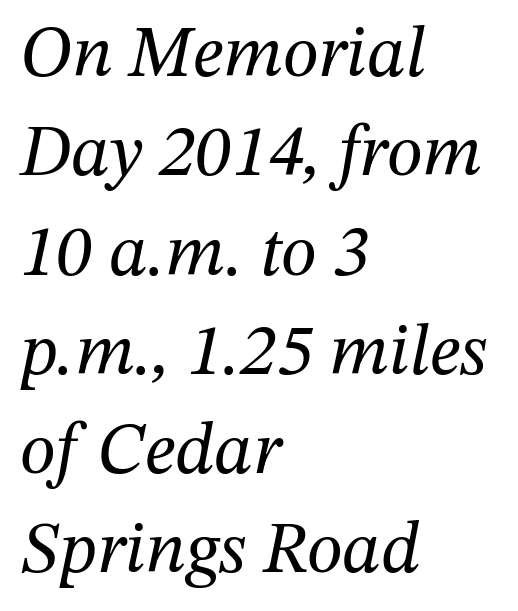
{"serif": "yes", "italic": "yes", "lean": "right", "slant_degrees": 12, "bold": "no", "weight": "regular", "width": "normal", "stroke_contrast": "medium", "x_height": "medium", "monospaced": "no", "underline": "no", "align": "left", "line_spacing": "normal", "line_spacing_ratio": 1.36, "letter_spacing": "normal", "letter_spacing_em": 0.0, "glyph_px": 73}
